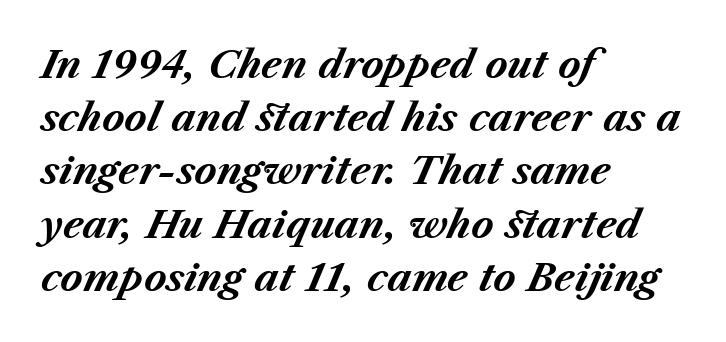
{"italic": "yes", "lean": "right", "slant_degrees": 23, "bold": "yes", "weight": "bold", "width": "normal", "stroke_contrast": "medium", "x_height": "medium", "monospaced": "no", "underline": "no", "align": "left", "line_spacing": "normal", "line_spacing_ratio": 1.4, "letter_spacing": "normal", "letter_spacing_em": 0.0, "glyph_px": 38}
